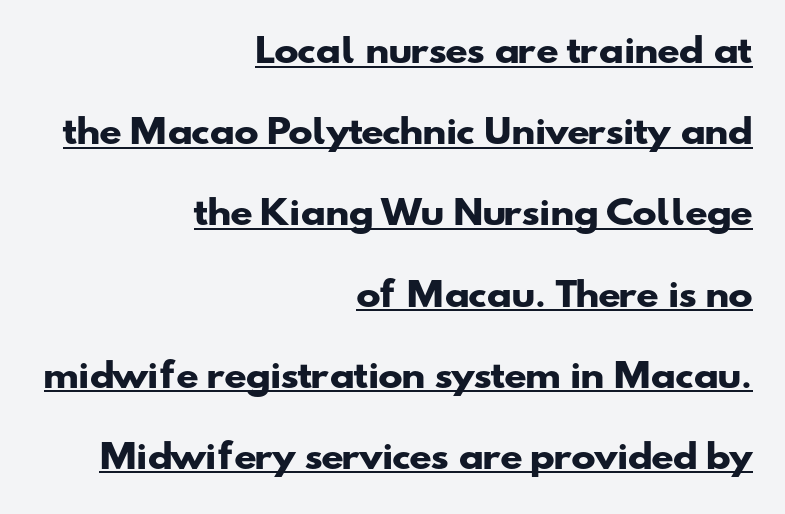
You could not count columns in this text — the font is proportionally spaced. The font family rendered here belongs to the sans-serif group. The compositor pushed each line to the right boundary. Words appear dense and cohesive because spacing is normal.
